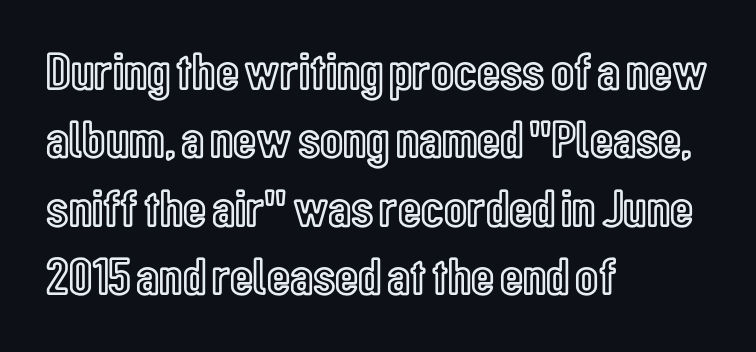
The image shows 53 px condensed type, upright; set left-aligned, normal line spacing (1.29x), normal letter spacing, not underlined; a medium x-height.
